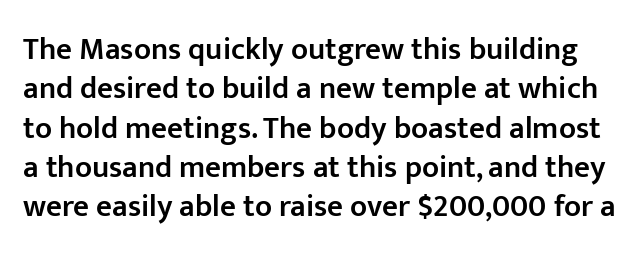
Q: Is the text bold? A: Semi-bold.
Q: Is the text italic (slanted)? A: No, it is upright.
Q: Is the typeface a serif or a sans-serif typeface? A: Sans-serif.
Q: Is the text underlined? A: No.
Q: Is the spacing between letters normal or unusually wide? A: Normal.
Q: Is the spacing between lines tight, normal or loose? A: Normal.
Q: Width (condensed, normal, or wide)? A: Normal.
Q: Stroke contrast? A: Low.
Q: x-height? A: Medium.
Q: Monospaced? A: No.
